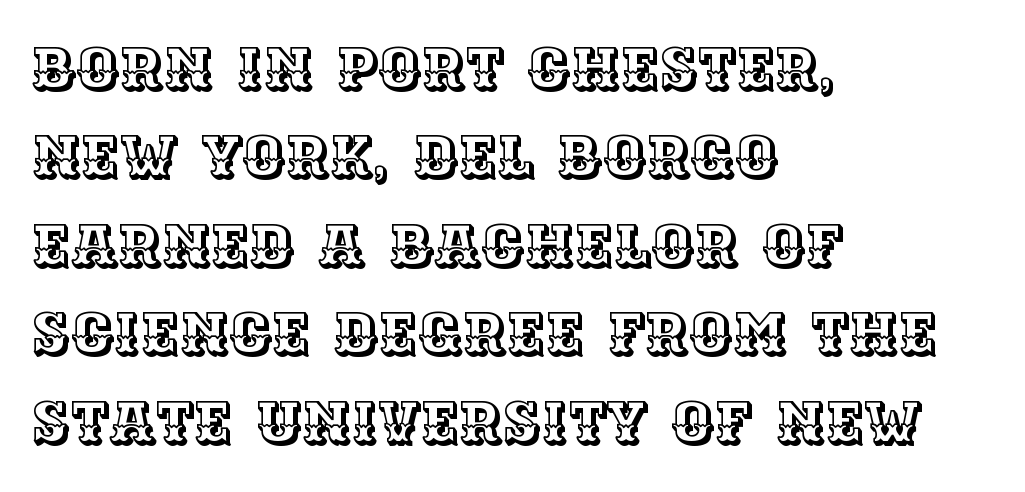
The image shows 59 px text type, upright; set left-aligned, normal line spacing (1.5x), normal letter spacing, not underlined; a large x-height.
